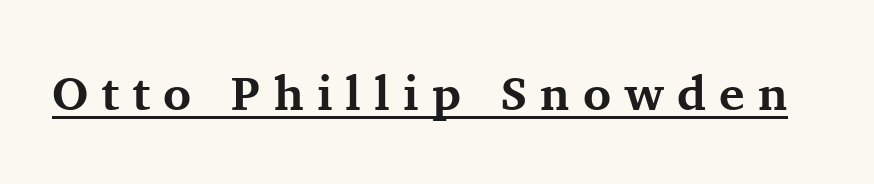
Q: Is the text bold? A: Yes.
Q: Is the text italic (slanted)? A: No, it is upright.
Q: Is the typeface a serif or a sans-serif typeface? A: Serif.
Q: Is the text underlined? A: Yes.
Q: Is the spacing between letters normal or unusually wide? A: Unusually wide.
Q: Width (condensed, normal, or wide)? A: Normal.
Q: Stroke contrast? A: Medium.
Q: x-height? A: Medium.
Q: Monospaced? A: No.
